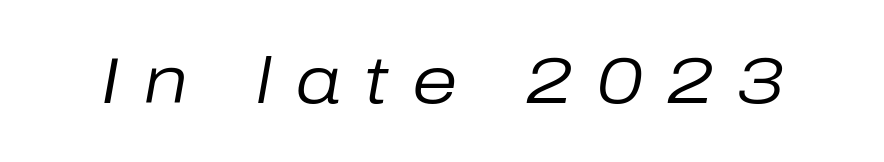
{"italic": "yes", "lean": "right", "slant_degrees": 10, "bold": "no", "weight": "regular", "width": "normal", "stroke_contrast": "low", "x_height": "medium", "monospaced": "no", "underline": "no", "letter_spacing": "wide", "letter_spacing_em": 0.36, "glyph_px": 65}
